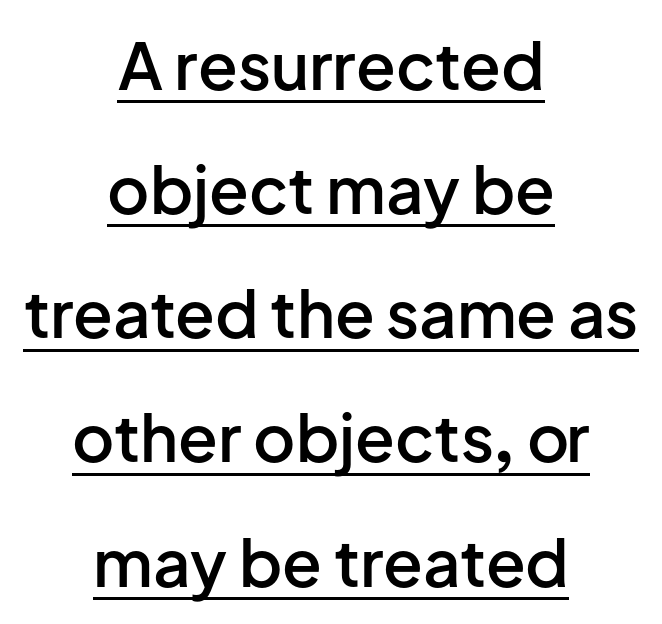
The image shows 65 px semibold sans-serif type, upright; set centered, loose line spacing (1.91x), normal letter spacing, underlined; low stroke contrast and a medium x-height.
